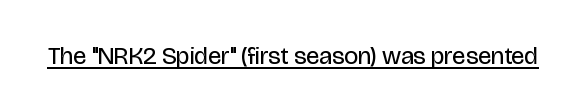
The letterforms sit at book weight or below. Posture: upright roman. Here the glyphs are tracked normally, forming tight word shapes. The words here are underlined.
